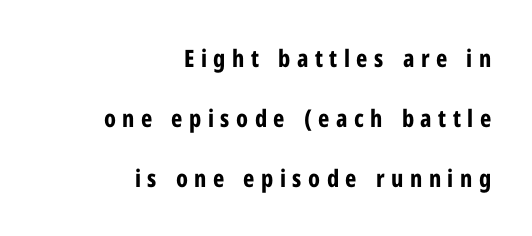
{"italic": "no", "bold": "yes", "underline": "no", "align": "right", "line_spacing": "loose", "line_spacing_ratio": 2.49, "letter_spacing": "wide", "letter_spacing_em": 0.27, "glyph_px": 24}
